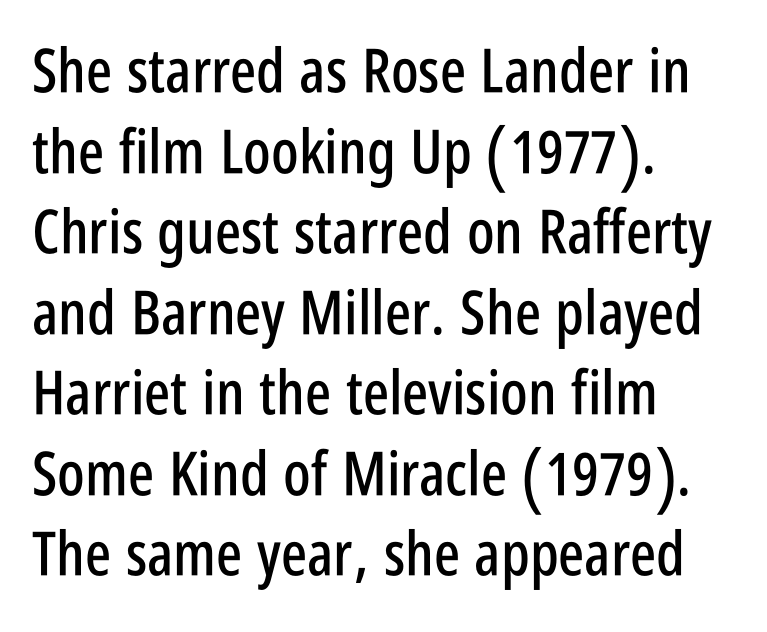
The image shows 61 px condensed sans-serif type, upright; set left-aligned, normal line spacing (1.32x), normal letter spacing, not underlined; low stroke contrast and a large x-height.
